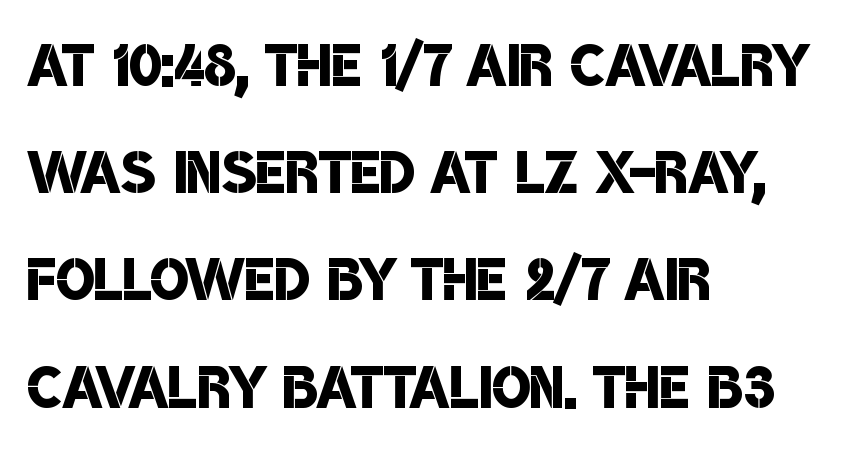
The rendering uses natural spacing where letterforms have individual widths. Honestly, there is no underline to notice here at all. Each glyph is drawn with semibold strokes, heavier than normal yet not fully bold. Whoever set this chose a conventional vertical rhythm.
